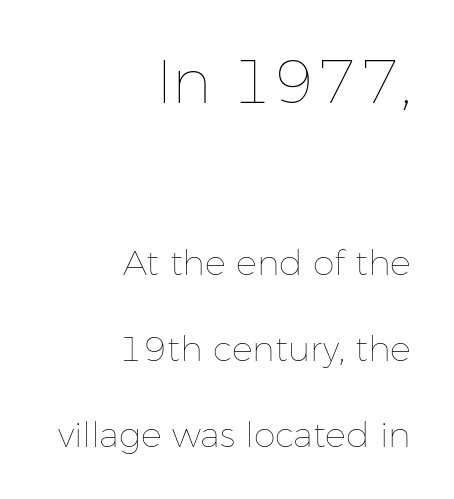
The cut favours lightness, reaching ordinary text weight at its darkest. Unlike italic type, these characters show no tilt at all. Proportional: the letters do not fall into vertical columns. Interline gaps are noticeably wide in this sample. The area under the type is left untouched. The letterforms sit shoulder to shoulder at normal distance.
